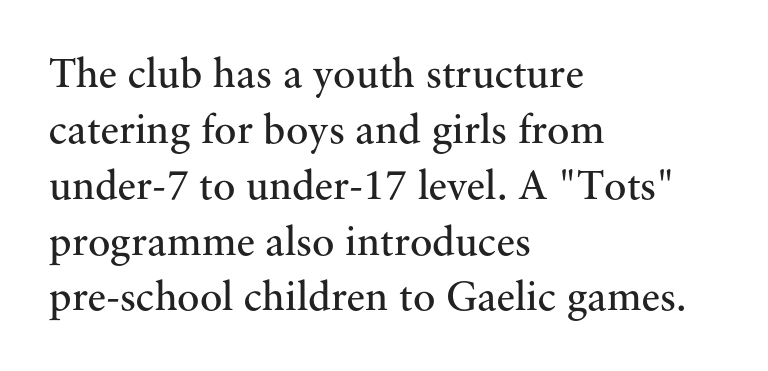
Underline: absent. A classic flush-left, rag-right setting is used for this passage. Leading matches the norm, producing a regular column. This sample has the flowing, uneven cadence of proportional lettering. Nobody touched the tracking dial on this one.
